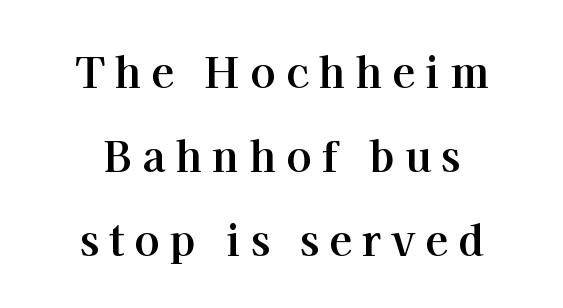
{"serif": "yes", "italic": "no", "bold": "yes", "weight": "bold", "width": "normal", "stroke_contrast": "high", "x_height": "medium", "monospaced": "no", "underline": "no", "align": "center", "line_spacing": "loose", "line_spacing_ratio": 2.0, "letter_spacing": "wide", "letter_spacing_em": 0.24, "glyph_px": 42}
